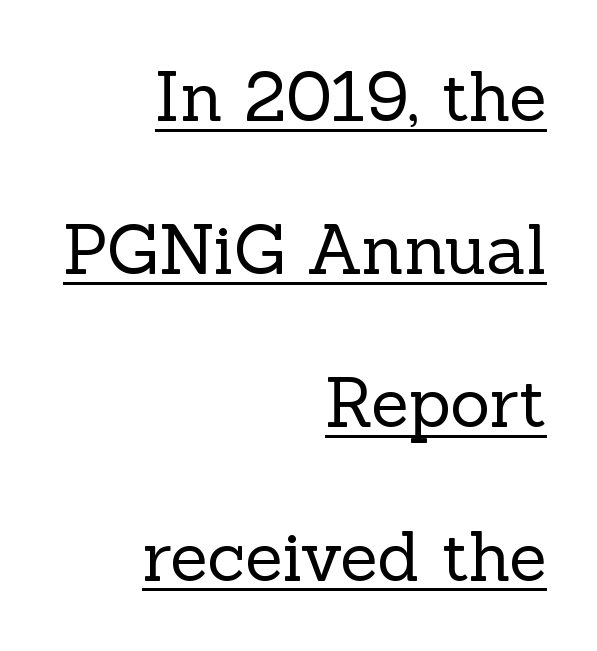
The passage shown stacks its lines with a broad gap. Posture: upright roman. The face looks like a standard text weight, possibly lighter. Like a heading marked for emphasis, these lines bear an underscore. To sum up the face: it has serifs. You could not count columns in this text — the font is proportionally spaced.
